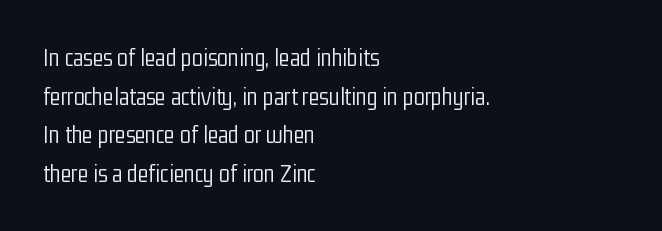
The image shows 25 px text type, upright; set left-aligned, normal line spacing (1.55x), normal letter spacing, not underlined.
